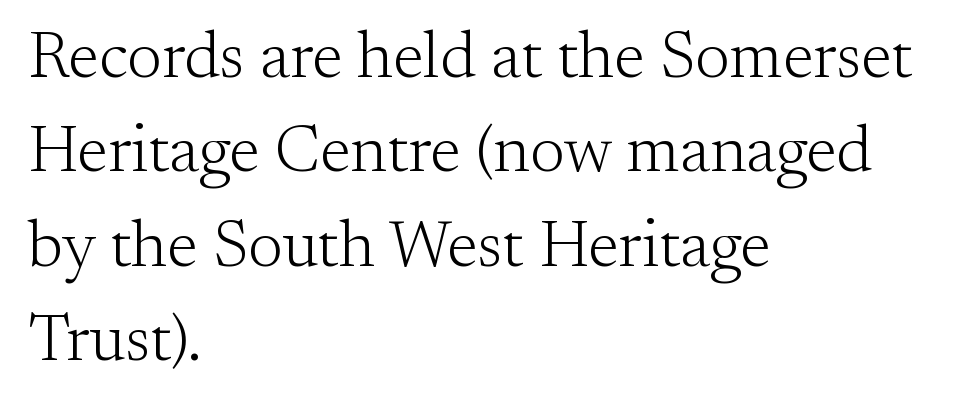
Compared with a centered layout, this one pins lines to the left instead. Observe the ordinary spacing: letters are neighbours, not strangers. Successive baselines arrive at the customary interval. This is not heavy type; no bold has been used. To sum up the face: it has serifs. Do the characters align in a grid? No, the font is proportional.
